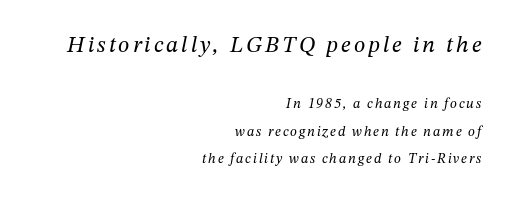
{"italic": "yes", "lean": "right", "slant_degrees": 12, "bold": "no", "underline": "no", "align": "right", "line_spacing": "loose", "line_spacing_ratio": 1.96, "larger_block": "first", "size_ratio": 1.64, "glyph_px": 23}
